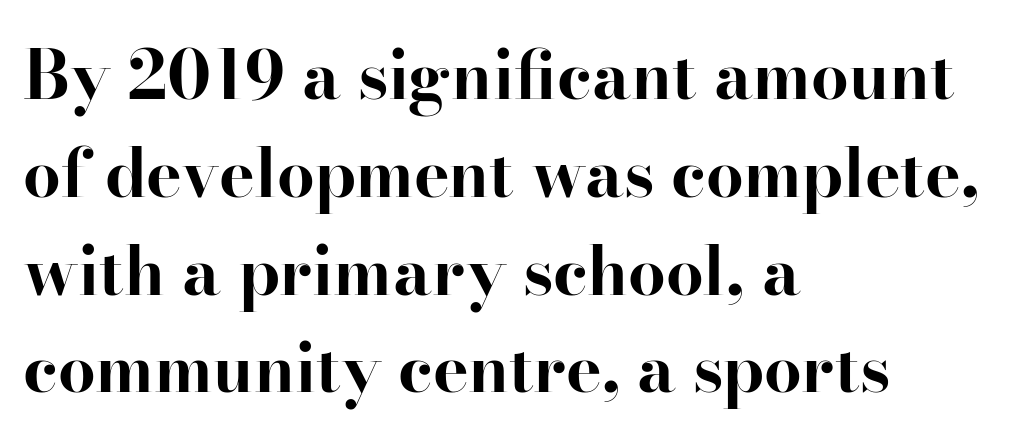
The image shows 67 px bold serif type, upright; set left-aligned, normal line spacing (1.46x), normal letter spacing, not underlined; high stroke contrast and a small x-height.
